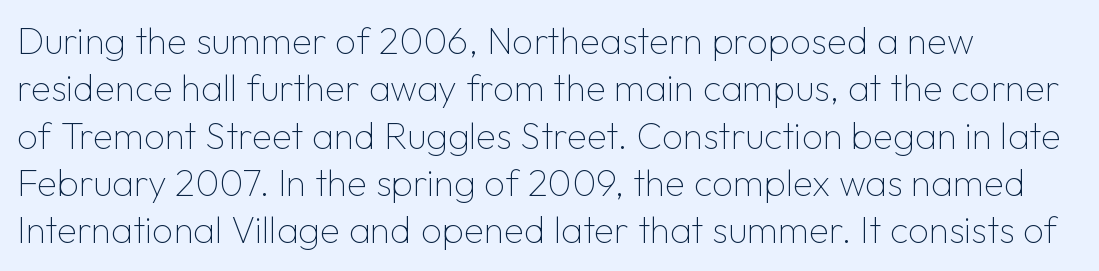
Underline: absent. Horizontally, the lines are justified to the leading edge only. Each letter keeps its own natural width here, so spacing adapts to shape. This is sans-serif lettering, the kind often seen on screens and signage. Vertically, the passage feels balanced, rows spaced as you'd expect. A typesetter would call this zero additional tracking.
